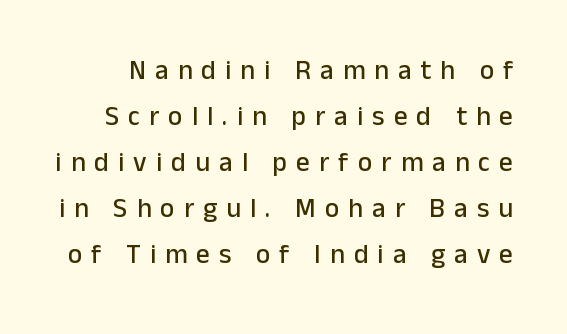
The image shows 27 px text type, upright; set normal line spacing (1.7x), unusually wide letter spacing (+0.34 em), not underlined.
